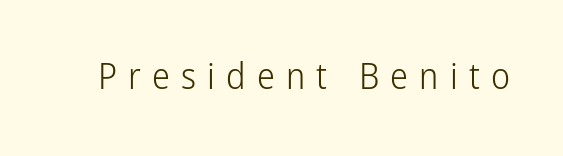
Q: Is the text bold? A: No.
Q: Is the text italic (slanted)? A: No, it is upright.
Q: Is the typeface a serif or a sans-serif typeface? A: Sans-serif.
Q: Is the text underlined? A: No.
Q: Is the spacing between letters normal or unusually wide? A: Unusually wide.
Q: Width (condensed, normal, or wide)? A: Condensed.
Q: Stroke contrast? A: Low.
Q: x-height? A: Medium.
Q: Monospaced? A: No.
